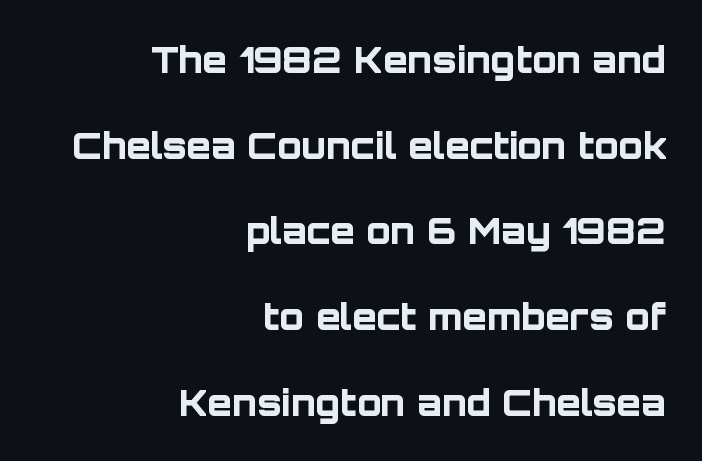
{"serif": "no", "italic": "no", "bold": "yes", "weight": "bold", "width": "normal", "stroke_contrast": "low", "x_height": "large", "monospaced": "no", "underline": "no", "align": "right", "line_spacing": "loose", "line_spacing_ratio": 2.38, "letter_spacing": "normal", "letter_spacing_em": 0.0, "glyph_px": 36}
